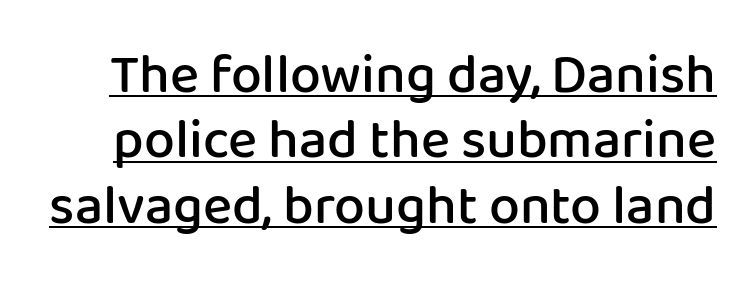
A typesetter would call this proportional, since set widths differ per character. What weight is shown? A semibold, between regular and bold. Regarding serifs, this sample does without them. Vertical strokes here are truly vertical.
